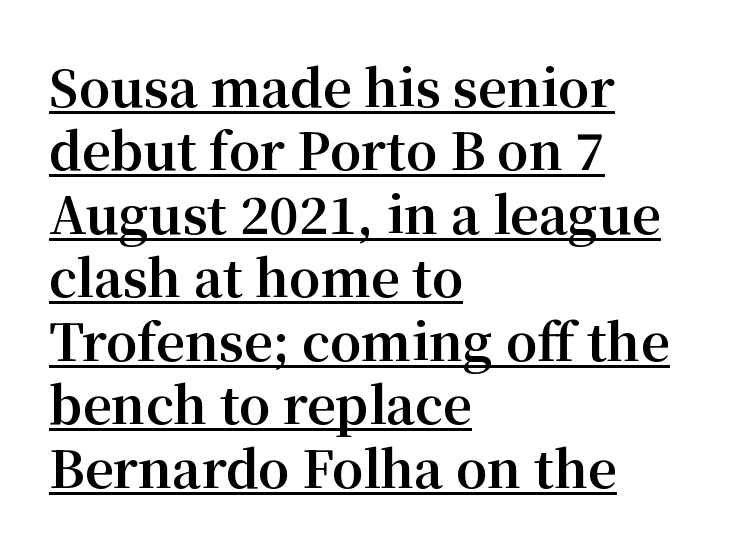
I'd describe the lettering as bold — thick and assertive. You can tell it's not italic because the verticals are truly vertical. The lettering is marked with a stroke running underneath it. Unlike a clean sans, this face finishes its strokes with serifs.
